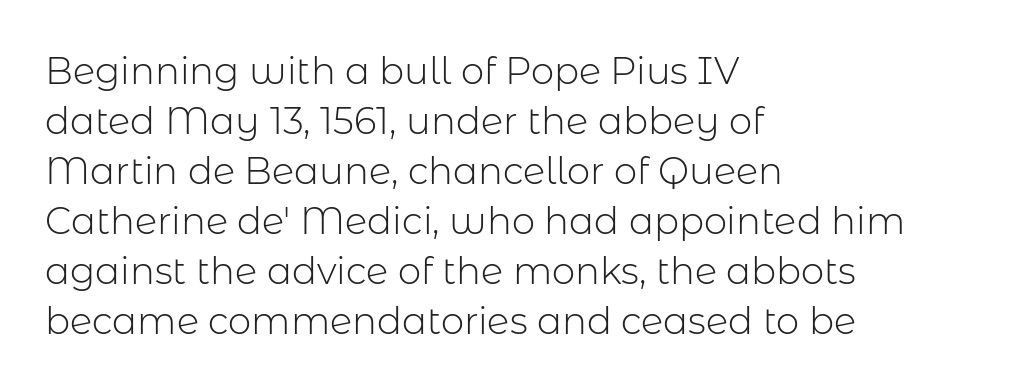
The image shows 37 px light sans-serif type, upright; set left-aligned, normal line spacing (1.35x), normal letter spacing, not underlined; low stroke contrast and a medium x-height.
